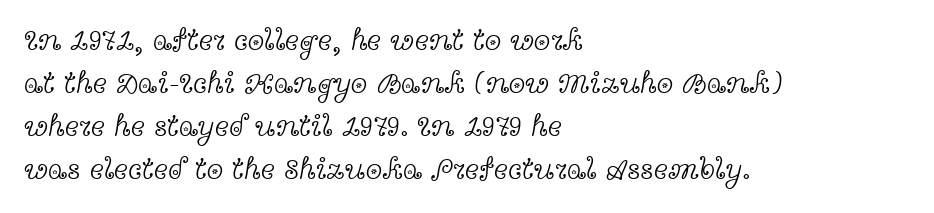
Q: Is the text bold? A: No.
Q: Is the text italic (slanted)? A: Yes.
Q: Is the typeface a serif or a sans-serif typeface? A: Serif.
Q: Is the text underlined? A: No.
Q: How is the paragraph aligned? A: Left-aligned.
Q: Is the spacing between letters normal or unusually wide? A: Normal.
Q: Is the spacing between lines tight, normal or loose? A: Normal.
Q: Width (condensed, normal, or wide)? A: Wide.
Q: x-height? A: Medium.
Q: Monospaced? A: No.
